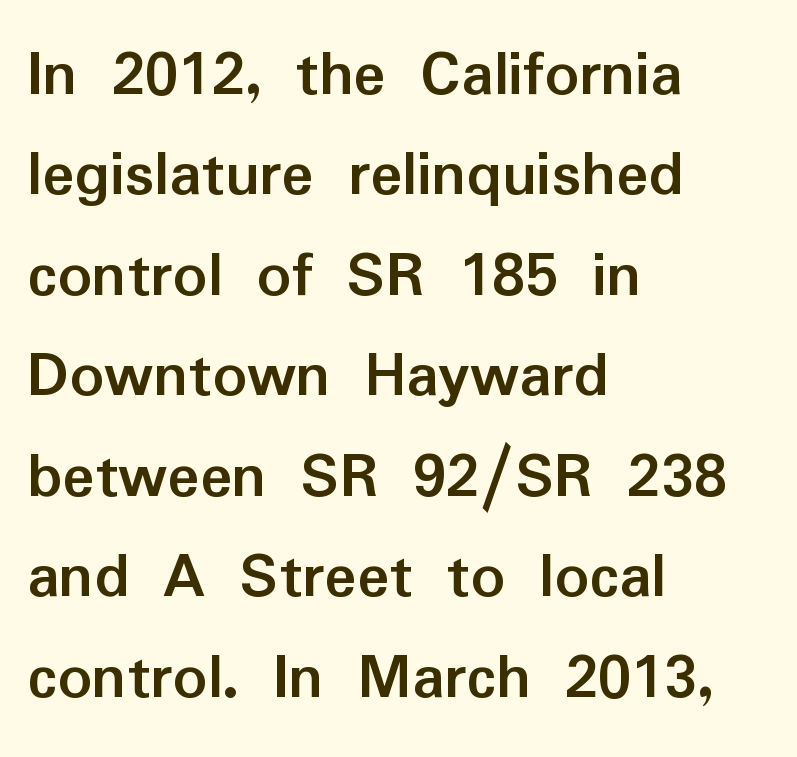
The image shows 67 px semibold sans-serif type, upright; set left-aligned, normal line spacing (1.5x), normal letter spacing, not underlined; low stroke contrast and a medium x-height.
